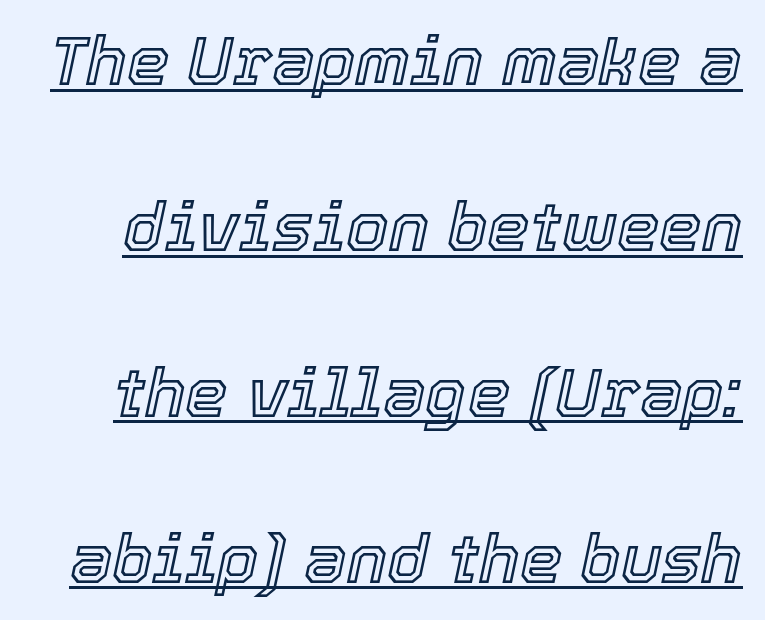
The image shows 68 px text type, italic (leaning right); set loose line spacing (2.44x), normal letter spacing, underlined; a medium x-height.
